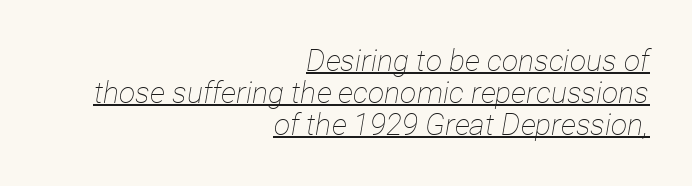
{"italic": "yes", "lean": "right", "slant_degrees": 12, "bold": "no", "weight": "thin", "width": "condensed", "stroke_contrast": "low", "x_height": "medium", "monospaced": "no", "underline": "yes", "align": "right", "line_spacing": "tight", "line_spacing_ratio": 1.06, "letter_spacing": "normal", "letter_spacing_em": 0.0, "glyph_px": 30}
